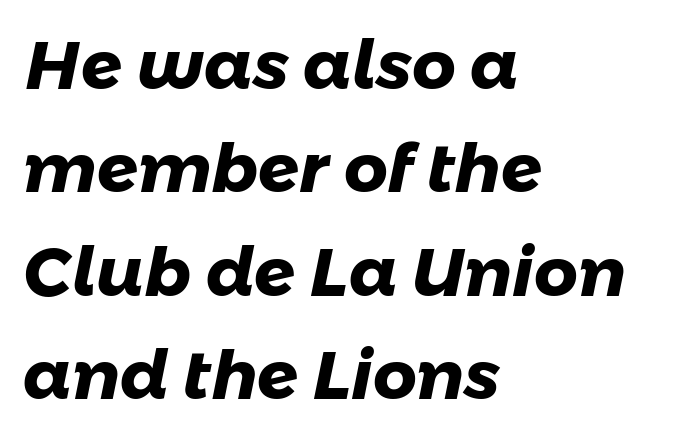
Q: Is the text bold? A: Yes.
Q: Is the typeface a serif or a sans-serif typeface? A: Sans-serif.
Q: Is the text underlined? A: No.
Q: How is the paragraph aligned? A: Left-aligned.
Q: Is the spacing between letters normal or unusually wide? A: Normal.
Q: Is the spacing between lines tight, normal or loose? A: Normal.
Q: Width (condensed, normal, or wide)? A: Normal.
Q: Stroke contrast? A: Low.
Q: x-height? A: Medium.
Q: Monospaced? A: No.
